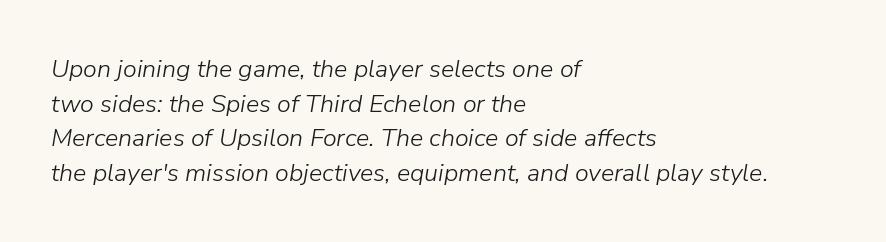
Q: Is the text bold? A: No.
Q: Is the text italic (slanted)? A: Yes, it leans right by about 9 degrees.
Q: Is the text underlined? A: No.
Q: How is the paragraph aligned? A: Left-aligned.
Q: Is the spacing between letters normal or unusually wide? A: Normal.
Q: Is the spacing between lines tight, normal or loose? A: Normal.
